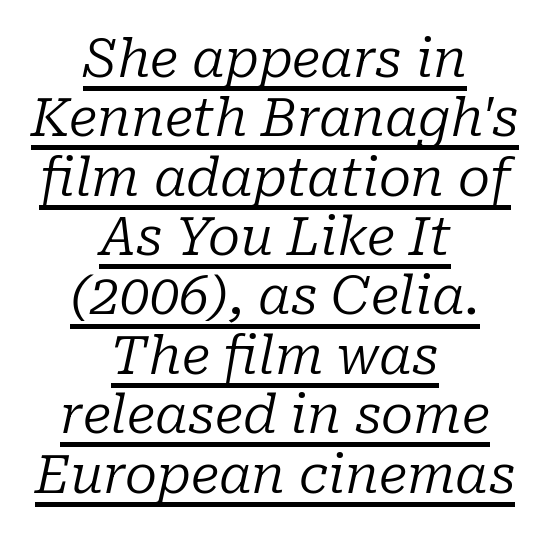
{"serif": "yes", "italic": "yes", "lean": "right", "slant_degrees": 10, "bold": "no", "weight": "regular", "width": "normal", "stroke_contrast": "low", "x_height": "medium", "monospaced": "no", "underline": "yes", "align": "center", "line_spacing": "tight", "line_spacing_ratio": 1.12, "letter_spacing": "normal", "letter_spacing_em": 0.0, "glyph_px": 53}
